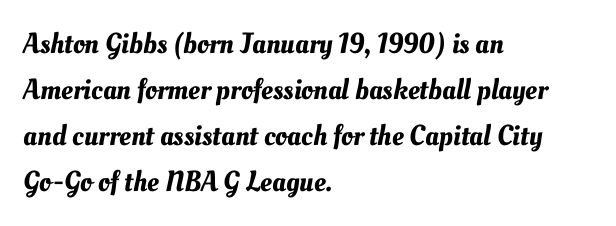
{"width": "normal", "stroke_contrast": "medium", "x_height": "small", "monospaced": "no", "underline": "no", "align": "left", "line_spacing": "normal", "line_spacing_ratio": 1.59, "letter_spacing": "normal", "letter_spacing_em": 0.0, "glyph_px": 29}
